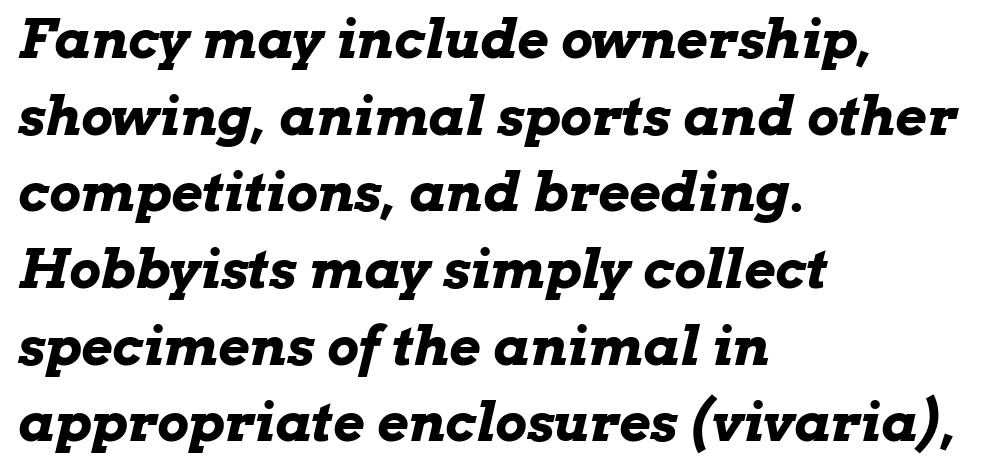
The image shows 54 px bold, wide type, italic (leaning right); set left-aligned, normal line spacing (1.42x), normal letter spacing, not underlined; low stroke contrast and a medium x-height.
